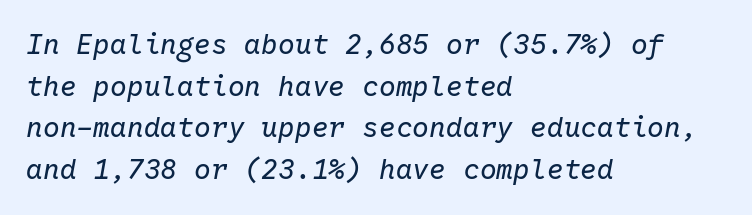
Q: Is the text bold? A: No.
Q: Is the text italic (slanted)? A: Yes, it leans right by about 10 degrees.
Q: Is the text underlined? A: No.
Q: How is the paragraph aligned? A: Left-aligned.
Q: Is the spacing between letters normal or unusually wide? A: Normal.
Q: Is the spacing between lines tight, normal or loose? A: Normal.
Q: Width (condensed, normal, or wide)? A: Normal.
Q: Stroke contrast? A: Low.
Q: x-height? A: Medium.
Q: Monospaced? A: Yes.
